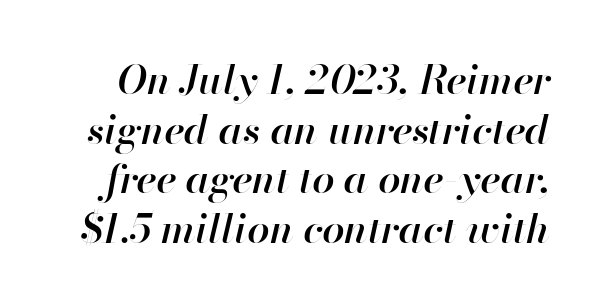
Each letter keeps its own natural width here, so spacing adapts to shape. Glyph-to-glyph distance matches everyday printed text. The passage shown leans; its letterforms are oblique. Nobody drew a line under any word here.
